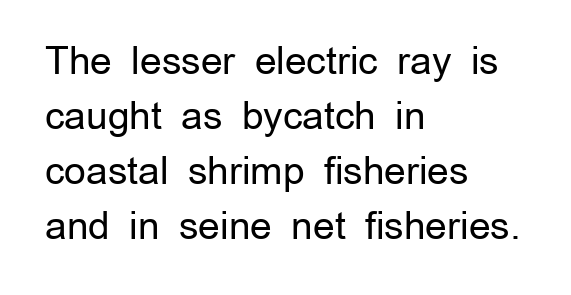
Observe the ordinary spacing: letters are neighbours, not strangers. The paragraph shown leans on its left margin. Is there any slant? The stems are plumb. I'd call this a sans setting — the letters go barefoot.
